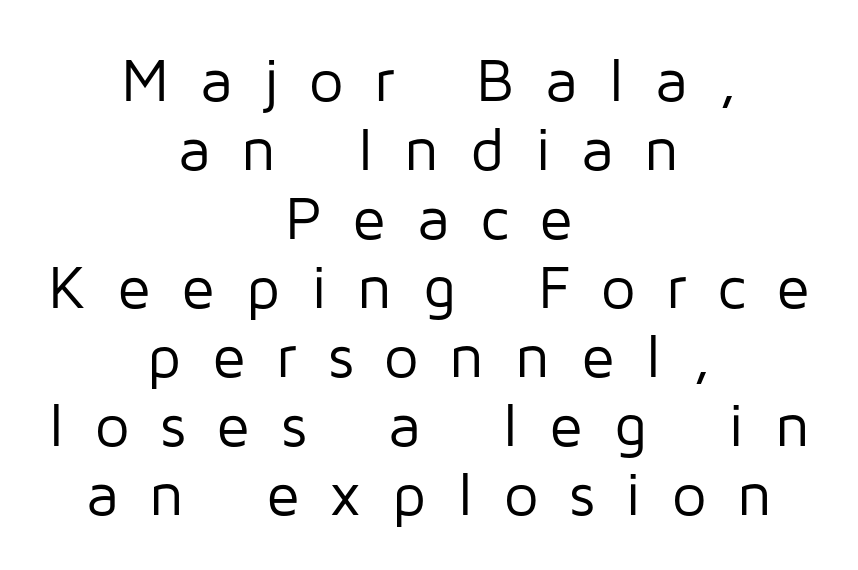
The image shows 61 px regular-weight sans-serif type, upright; set centered, tight line spacing (1.13x), unusually wide letter spacing (+0.5 em), not underlined; low stroke contrast and a medium x-height.
